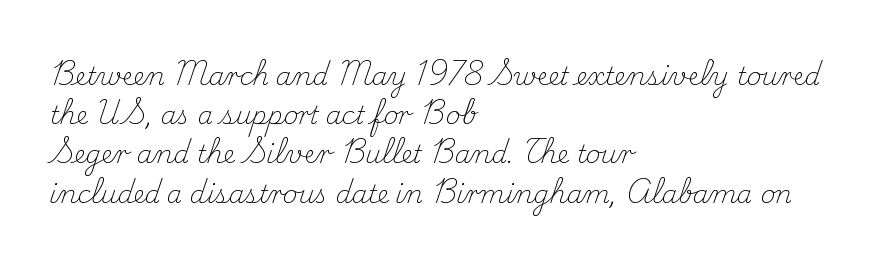
{"bold": "no", "underline": "no", "align": "left", "line_spacing": "normal", "line_spacing_ratio": 1.57, "letter_spacing": "normal", "letter_spacing_em": 0.0, "glyph_px": 25}
